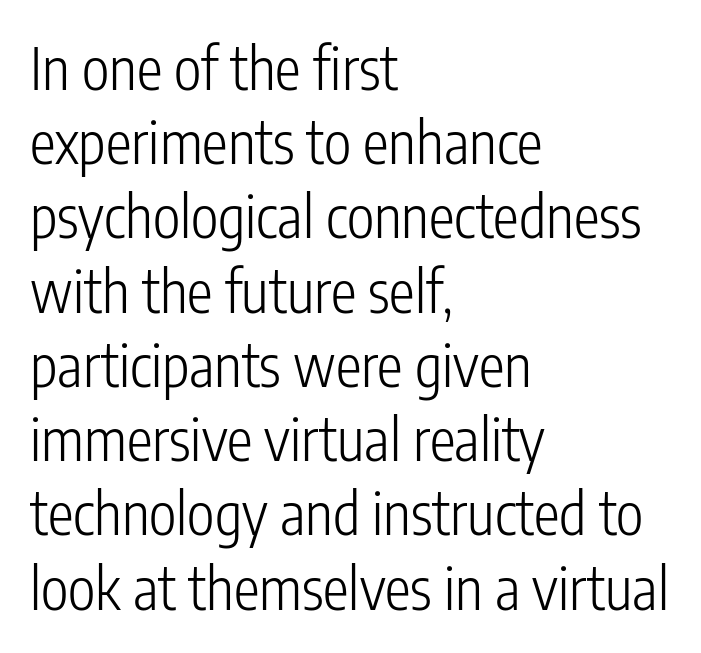
Check under the words: just untouched page. The passage shown is not bold in any degree. The lines in this sample share a left origin and differ only in where they stop. In terms of posture, this sample is upright.
